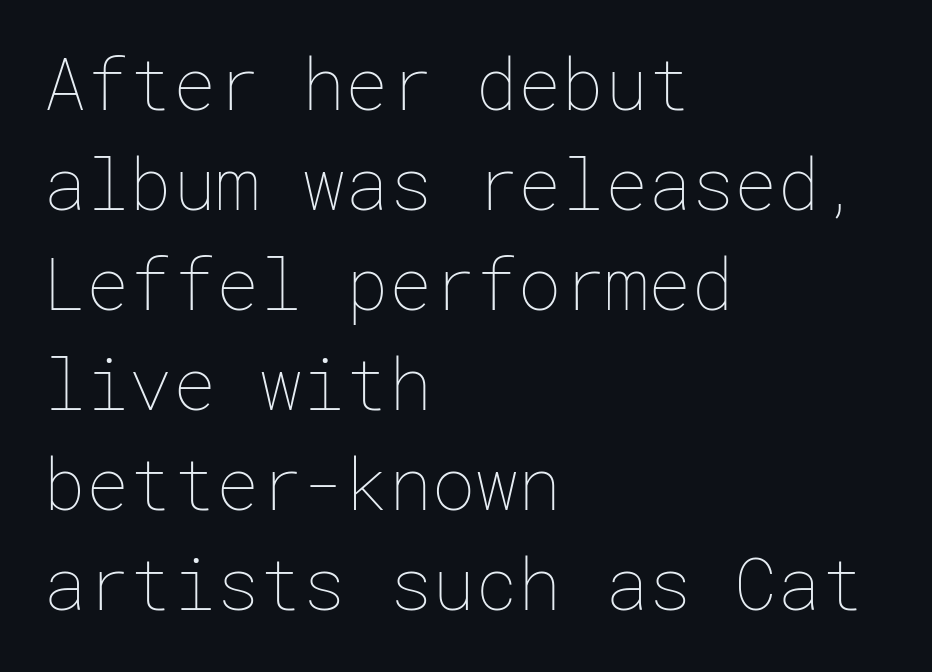
Q: Is the text bold? A: No.
Q: Is the text italic (slanted)? A: No, it is upright.
Q: Is the text underlined? A: No.
Q: How is the paragraph aligned? A: Left-aligned.
Q: Is the spacing between letters normal or unusually wide? A: Normal.
Q: Is the spacing between lines tight, normal or loose? A: Normal.
Q: Width (condensed, normal, or wide)? A: Normal.
Q: Stroke contrast? A: Low.
Q: x-height? A: Medium.
